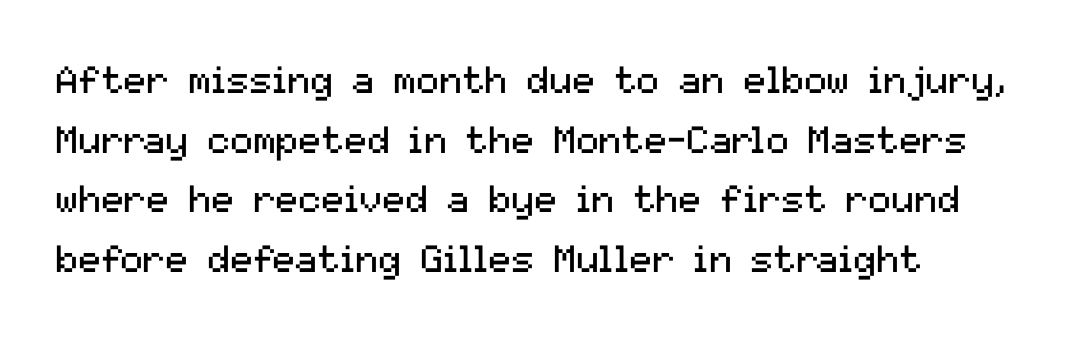
Q: Is the text bold? A: No.
Q: Is the text italic (slanted)? A: No, it is upright.
Q: Is the typeface a serif or a sans-serif typeface? A: Sans-serif.
Q: Is the text underlined? A: No.
Q: How is the paragraph aligned? A: Left-aligned.
Q: Is the spacing between letters normal or unusually wide? A: Normal.
Q: Is the spacing between lines tight, normal or loose? A: Normal.
Q: Width (condensed, normal, or wide)? A: Normal.
Q: Stroke contrast? A: Medium.
Q: x-height? A: Medium.
Q: Monospaced? A: No.
